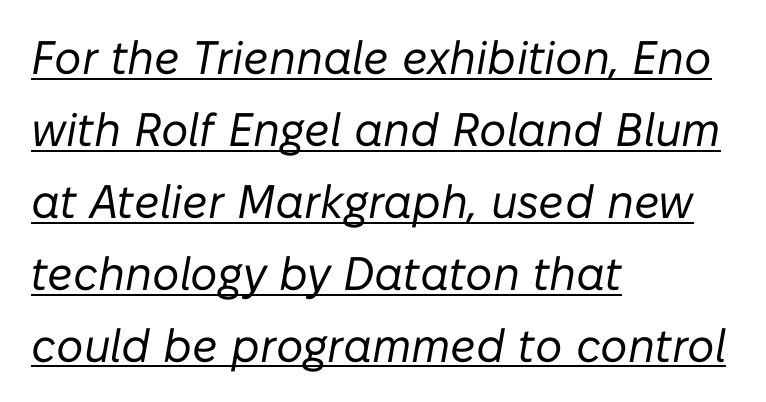
The image shows 47 px regular-weight type, italic (leaning right); set left-aligned, normal line spacing (1.53x), normal letter spacing, underlined; low stroke contrast and a medium x-height.
